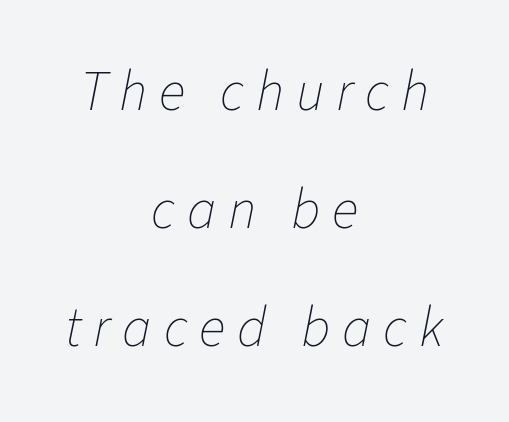
Q: Is the text bold? A: No.
Q: Is the text italic (slanted)? A: Yes, it leans right by about 11 degrees.
Q: Is the text underlined? A: No.
Q: How is the paragraph aligned? A: Centered.
Q: Is the spacing between letters normal or unusually wide? A: Unusually wide.
Q: Is the spacing between lines tight, normal or loose? A: Loose.
Q: Width (condensed, normal, or wide)? A: Normal.
Q: Stroke contrast? A: Low.
Q: x-height? A: Medium.
Q: Monospaced? A: No.
